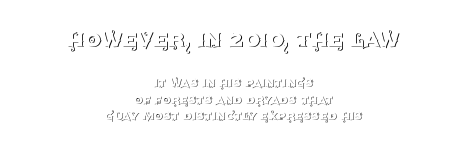
{"italic": "no", "bold": "no", "underline": "no", "align": "center", "line_spacing_ratio": 1.17, "letter_spacing": "normal", "letter_spacing_em": 0.0, "larger_block": "first", "size_ratio": 1.86, "glyph_px": 26}
